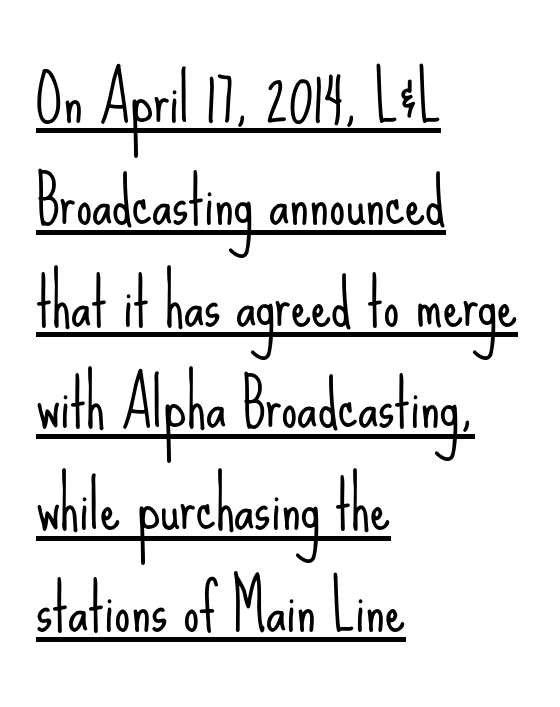
Q: Is the text bold? A: No.
Q: Is the text italic (slanted)? A: No, it is upright.
Q: Is the typeface a serif or a sans-serif typeface? A: Sans-serif.
Q: Is the text underlined? A: Yes.
Q: How is the paragraph aligned? A: Left-aligned.
Q: Is the spacing between letters normal or unusually wide? A: Normal.
Q: Is the spacing between lines tight, normal or loose? A: Normal.
Q: Width (condensed, normal, or wide)? A: Condensed.
Q: Stroke contrast? A: Low.
Q: x-height? A: Small.
Q: Monospaced? A: No.
